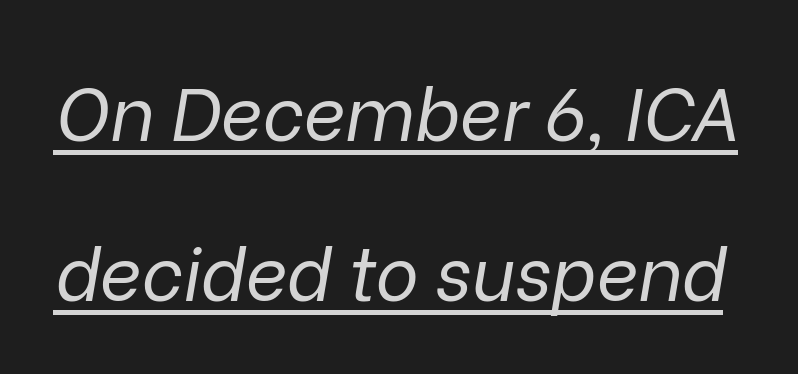
{"italic": "yes", "lean": "right", "slant_degrees": 9, "bold": "no", "weight": "regular", "width": "normal", "stroke_contrast": "low", "x_height": "medium", "monospaced": "no", "underline": "yes", "line_spacing": "loose", "line_spacing_ratio": 2.19, "letter_spacing": "normal", "letter_spacing_em": 0.0, "glyph_px": 73}
